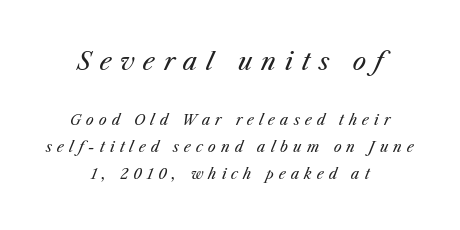
The image shows 24 px text type, italic (leaning right); set centered, loose line spacing (1.92x), unusually wide letter spacing (+0.36 em), not underlined; the first (top) block is 1.71x larger.
